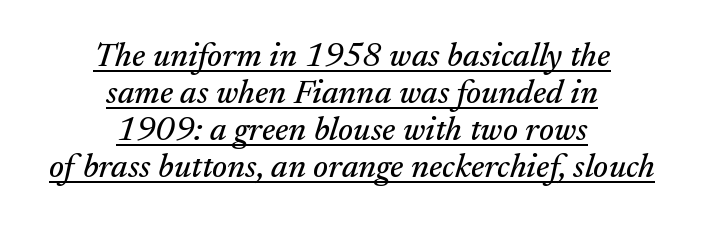
{"serif": "yes", "italic": "yes", "lean": "right", "slant_degrees": 17, "width": "normal", "stroke_contrast": "medium", "x_height": "small", "monospaced": "no", "underline": "yes", "align": "center", "line_spacing": "tight", "line_spacing_ratio": 1.09, "letter_spacing": "normal", "letter_spacing_em": 0.0, "glyph_px": 34}
